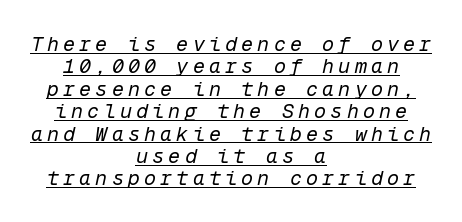
Q: Is the text bold? A: No.
Q: Is the text italic (slanted)? A: Yes, it leans right by about 12 degrees.
Q: Is the text underlined? A: Yes.
Q: How is the paragraph aligned? A: Centered.
Q: Is the spacing between letters normal or unusually wide? A: Unusually wide.
Q: Is the spacing between lines tight, normal or loose? A: Tight.
